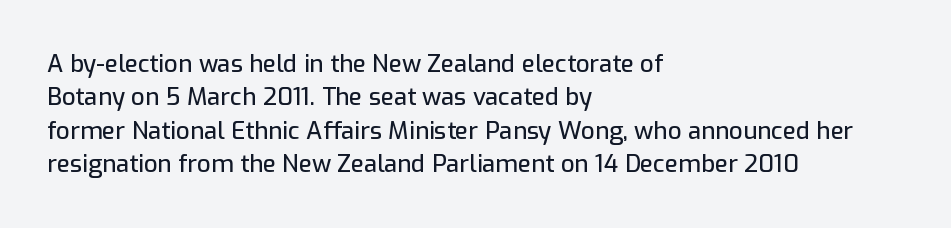
The image shows 24 px text type, upright; set left-aligned, normal line spacing (1.39x), normal letter spacing, not underlined.
